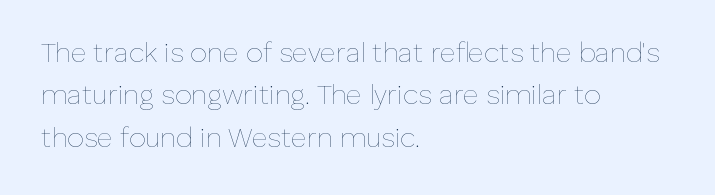
Characters follow at the spacing the type designer built in. Where is the straight margin? On the left. Weight: regular or lighter. Check the space under the baseline: it is left empty. Each new line begins a customary step beneath the previous one.
